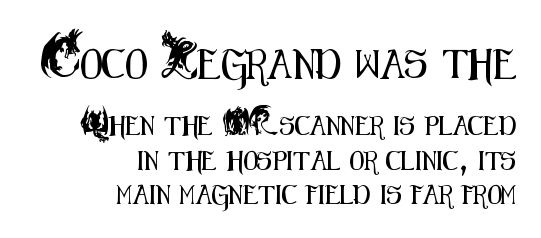
{"serif": "no", "italic": "no", "width": "condensed", "stroke_contrast": "medium", "x_height": "small", "monospaced": "no", "underline": "no", "align": "right", "line_spacing_ratio": 1.8, "letter_spacing": "normal", "letter_spacing_em": 0.0, "larger_block": "first", "size_ratio": 1.53, "glyph_px": 29}
